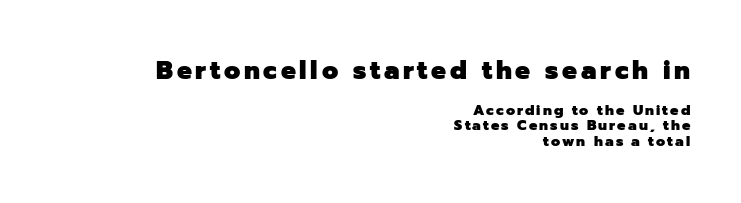
The image shows 25 px bold type, upright; set right-aligned, tight line spacing (1.11x), not underlined; the first (top) block is 1.79x larger.
